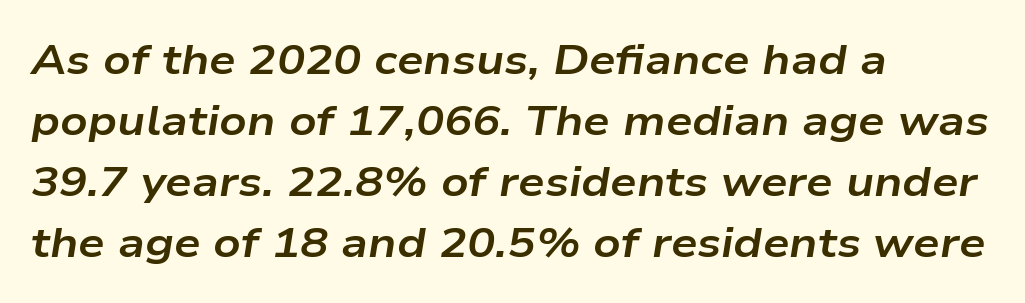
The setting favours the left margin, as ordinary paragraphs usually do. The text carries the slant typical of an italic or oblique font. The space beneath each line is pristine and unruled. Students, note that the glyphs here touch the page at normal intervals. In terms of leading, this rendering sits right in the middle.
